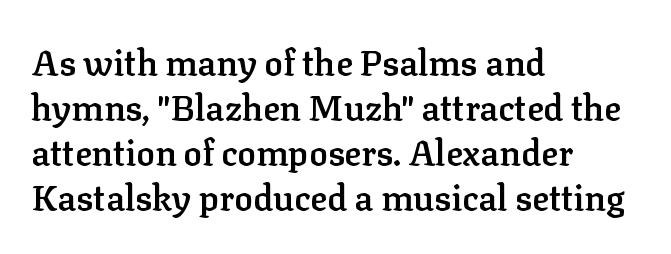
The words here are not underlined. Vertically, the passage feels balanced, rows spaced as you'd expect. This sample uses plain, unmodified letter spacing. Spacing verdict: proportional, widths tailored to each character. Line starts are locked; line ends wander.
